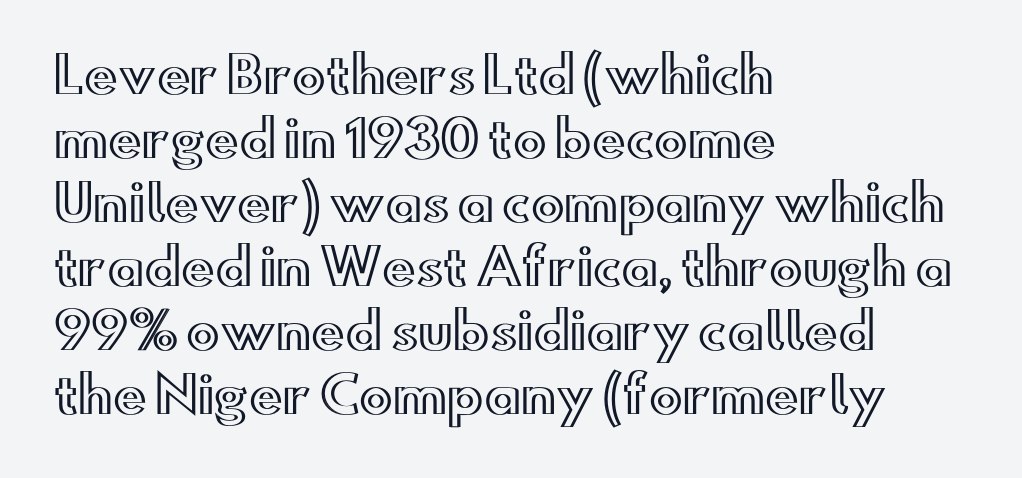
Posture: vertical. You could not count columns in this text — the font is proportionally spaced. Just letters on the line, the space beneath them empty. A normal amount of white space separates one row of letters from the next.
